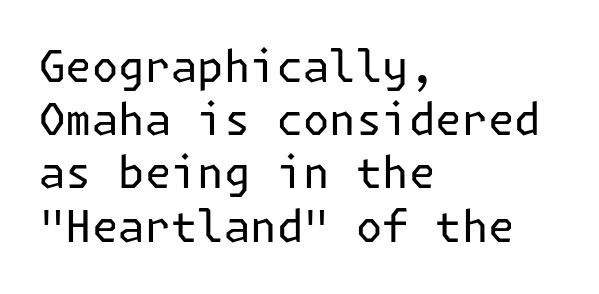
{"serif": "no", "italic": "no", "bold": "no", "weight": "regular", "width": "normal", "stroke_contrast": "low", "x_height": "medium", "underline": "no", "align": "left", "line_spacing_ratio": 1.21, "letter_spacing": "normal", "letter_spacing_em": 0.0, "glyph_px": 44}
